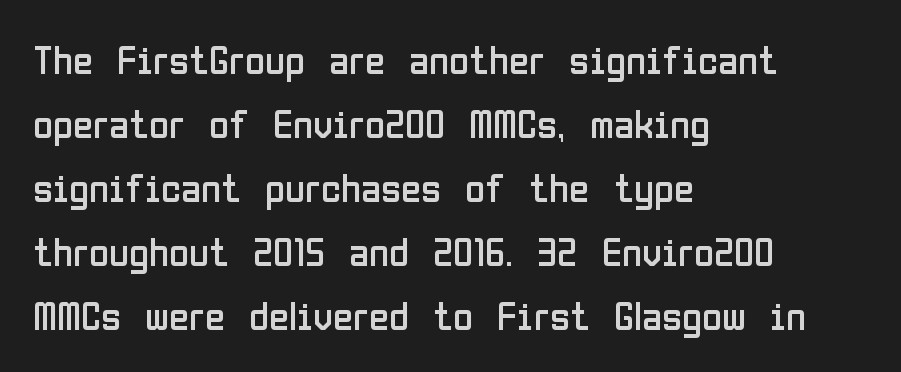
The image shows 41 px regular-weight, condensed sans-serif type, upright; set left-aligned, normal line spacing (1.56x), normal letter spacing, not underlined; low stroke contrast and a medium x-height.
